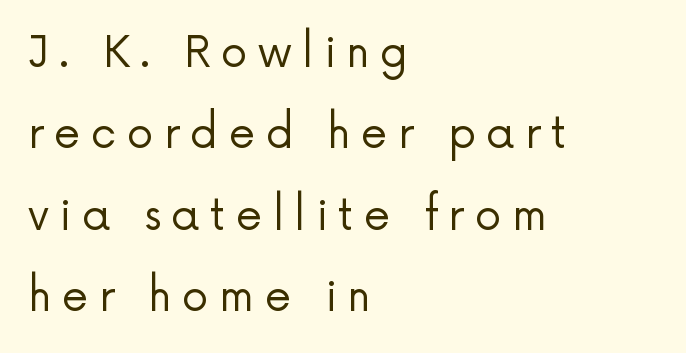
Compared with a centered layout, this one pins lines to the left instead. Each word looks stretched out because of the extra space between its letters. A great deal of white space separates one row of letters from the next. Each letter keeps its own natural width here, so spacing adapts to shape. Posture: vertical.
